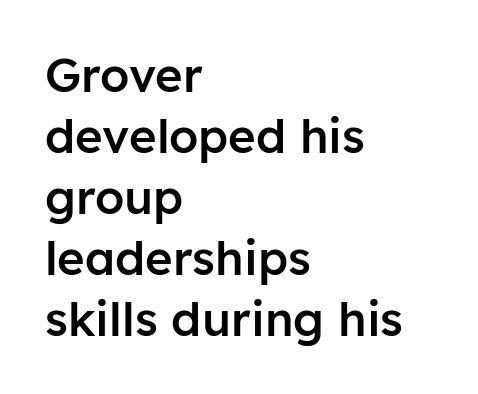
{"serif": "no", "italic": "no", "bold": "semi", "weight": "semibold", "width": "normal", "stroke_contrast": "low", "x_height": "medium", "monospaced": "no", "underline": "no", "align": "left", "line_spacing": "normal", "line_spacing_ratio": 1.3, "letter_spacing": "normal", "letter_spacing_em": 0.0, "glyph_px": 47}
